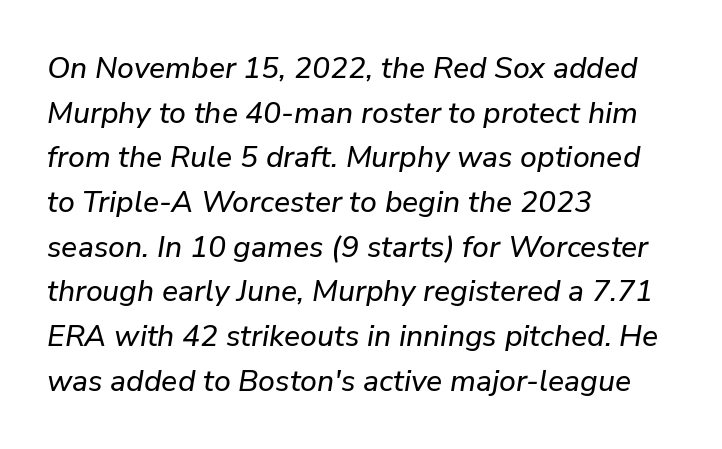
The image shows 30 px text type, italic (leaning right); set left-aligned, normal line spacing (1.49x), normal letter spacing, not underlined; low stroke contrast and a medium x-height.
